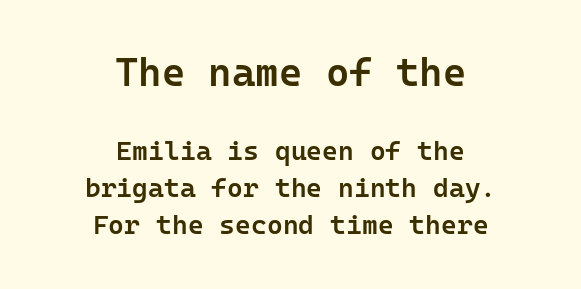
How would I describe the line gaps? Plain and ordinary. Characters follow at the spacing the type designer built in. This sample has the even, mechanical cadence of fixed-width lettering. Type style note: lacks serifs. In terms of posture, this sample is upright.
